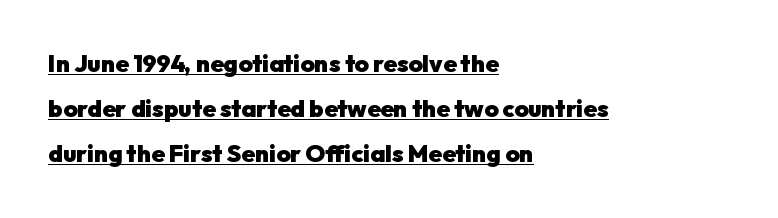
The image shows 24 px bold type, upright; set left-aligned, line spacing 1.88x, normal letter spacing, underlined.
